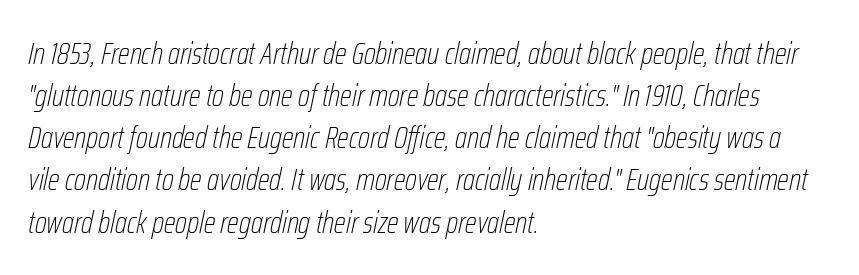
Has an underline been added? It has not. In terms of leading, this rendering sits right in the middle. The rendering anchors every line to the left-hand side. Every character sits at an angle, as italics do. A typesetter would call this zero additional tracking.
